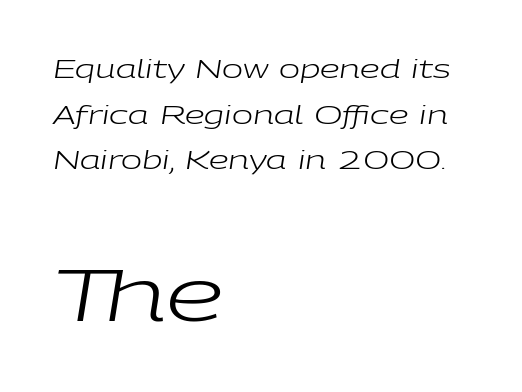
The image shows 74 px regular-weight, wide type, italic (leaning right); set left-aligned, line spacing 1.83x, normal letter spacing, not underlined; the second (bottom) block is 2.96x larger; low stroke contrast and a medium x-height.
